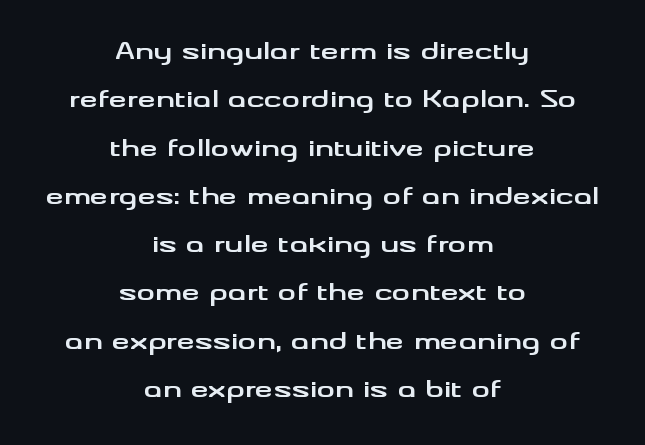
The image shows 23 px bold type, upright; set centered, loose line spacing (2.1x), normal letter spacing, not underlined.
